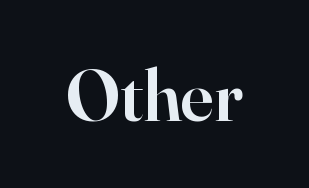
The image shows 74 px semibold serif type, upright; set normal letter spacing, not underlined; high stroke contrast and a small x-height.
